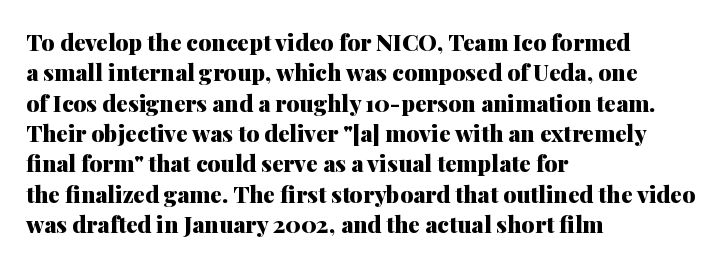
The image shows 23 px bold type, upright; set left-aligned, normal line spacing (1.32x), normal letter spacing, not underlined.
